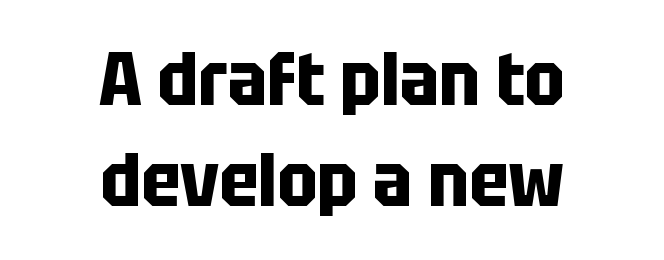
{"serif": "no", "italic": "no", "bold": "yes", "weight": "bold", "width": "condensed", "stroke_contrast": "low", "x_height": "large", "monospaced": "no", "underline": "no", "align": "center", "line_spacing": "normal", "line_spacing_ratio": 1.35, "letter_spacing": "normal", "letter_spacing_em": 0.0, "glyph_px": 75}
